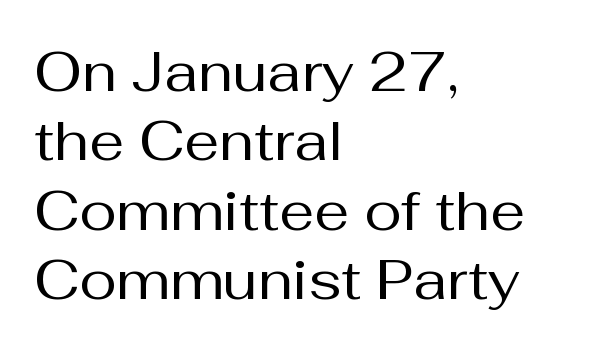
The image shows 56 px regular-weight sans-serif type, upright; set left-aligned, line spacing 1.24x, normal letter spacing, not underlined; medium stroke contrast and a medium x-height.
